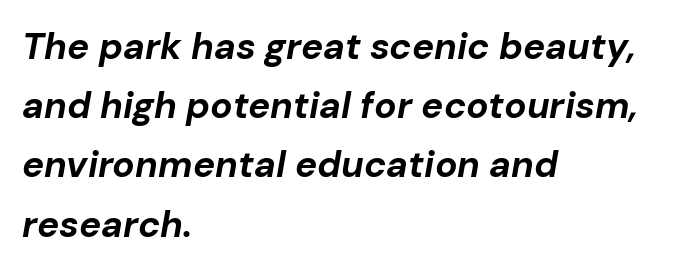
{"italic": "yes", "lean": "right", "slant_degrees": 10, "bold": "yes", "weight": "bold", "width": "normal", "stroke_contrast": "low", "x_height": "medium", "monospaced": "no", "underline": "no", "align": "left", "line_spacing": "normal", "line_spacing_ratio": 1.6, "letter_spacing": "normal", "letter_spacing_em": 0.0, "glyph_px": 37}
